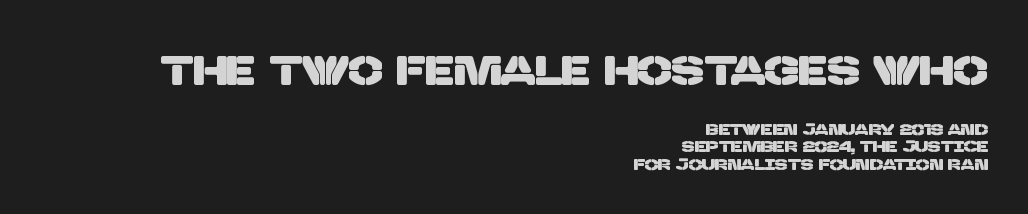
Q: Is the typeface a serif or a sans-serif typeface? A: Sans-serif.
Q: Is the text underlined? A: No.
Q: How is the paragraph aligned? A: Right-aligned.
Q: Is the spacing between letters normal or unusually wide? A: Normal.
Q: Is the spacing between lines tight, normal or loose? A: Tight.
Q: Which block of text is set in a larger size, the first (top) or the second (bottom)? A: The first (top) one.
Q: Width (condensed, normal, or wide)? A: Normal.
Q: Stroke contrast? A: Low.
Q: x-height? A: Large.
Q: Monospaced? A: No.
